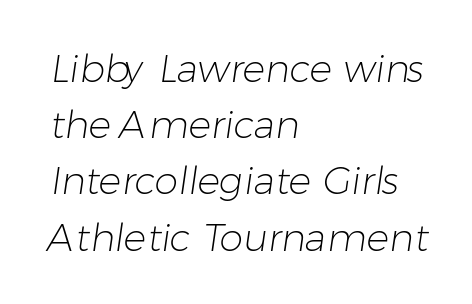
{"serif": "no", "bold": "no", "weight": "light", "width": "normal", "stroke_contrast": "low", "x_height": "medium", "monospaced": "no", "underline": "no", "align": "left", "line_spacing": "normal", "line_spacing_ratio": 1.48, "letter_spacing": "normal", "letter_spacing_em": 0.0, "glyph_px": 38}
